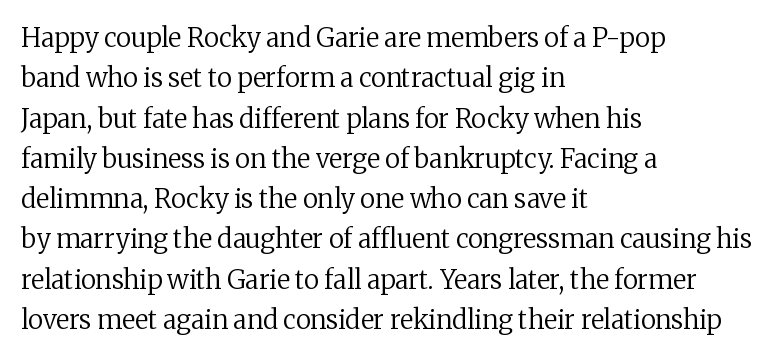
The image shows 26 px text type, upright; set left-aligned, normal line spacing (1.55x), normal letter spacing, not underlined.
